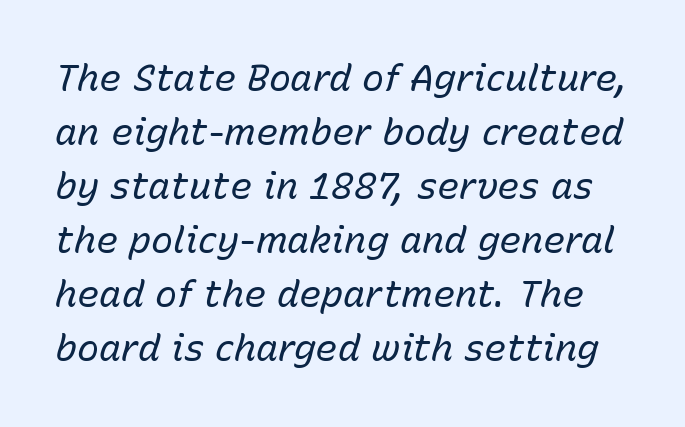
{"italic": "yes", "lean": "right", "slant_degrees": 15, "bold": "no", "weight": "regular", "width": "normal", "stroke_contrast": "low", "x_height": "medium", "monospaced": "no", "underline": "no", "line_spacing": "normal", "line_spacing_ratio": 1.46, "letter_spacing": "normal", "letter_spacing_em": 0.0, "glyph_px": 37}
